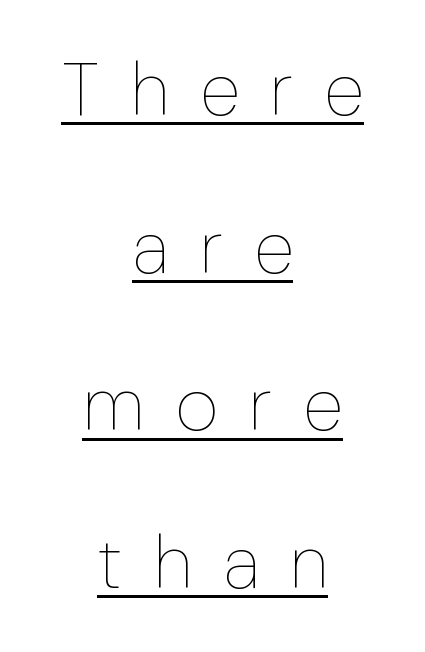
The image shows 74 px thin type, upright; set centered, loose line spacing (2.13x), unusually wide letter spacing (+0.42 em), underlined; low stroke contrast and a medium x-height.
